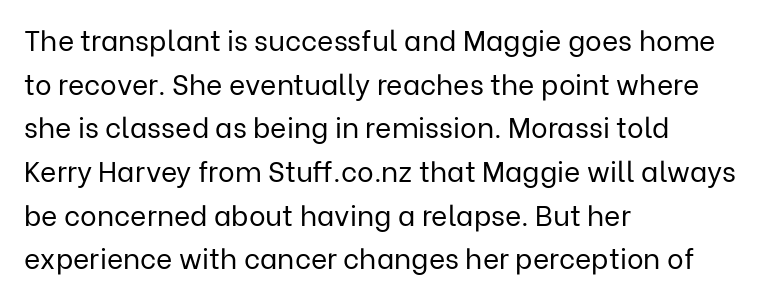
Q: Is the text bold? A: No.
Q: Is the text italic (slanted)? A: No, it is upright.
Q: Is the typeface a serif or a sans-serif typeface? A: Sans-serif.
Q: Is the text underlined? A: No.
Q: How is the paragraph aligned? A: Left-aligned.
Q: Is the spacing between letters normal or unusually wide? A: Normal.
Q: Is the spacing between lines tight, normal or loose? A: Normal.
Q: Width (condensed, normal, or wide)? A: Normal.
Q: Stroke contrast? A: Low.
Q: x-height? A: Medium.
Q: Monospaced? A: No.
